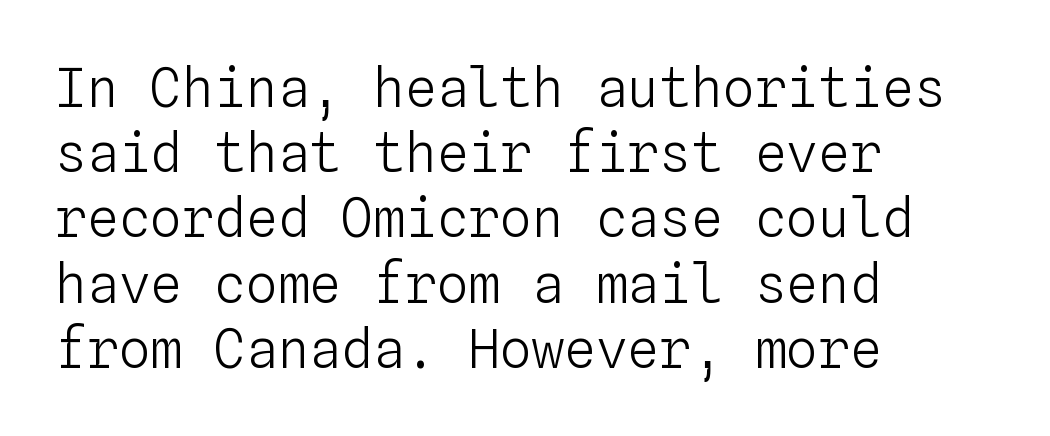
No heavy texture on the line: the type isn't bold. The type sits square on the baseline with zero lean. Every row of glyphs begins at an identical x-position on the left. Does extra space separate the letters? No, they use regular spacing. The baseline area is clear.
